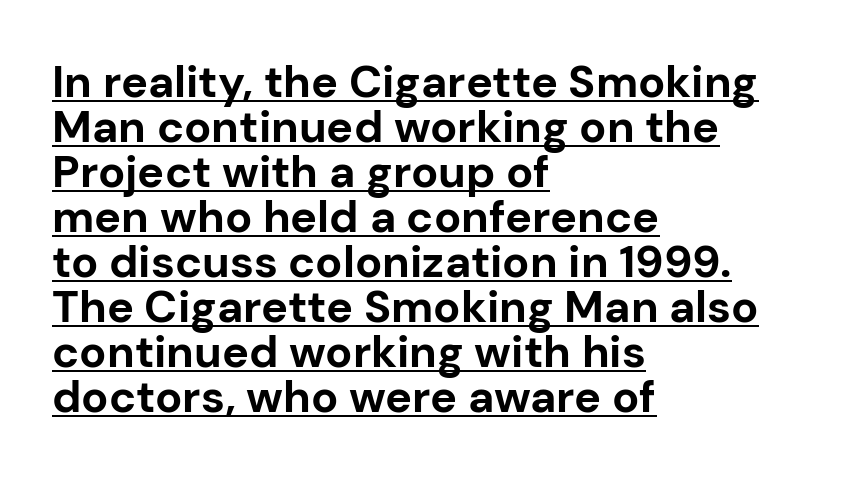
{"serif": "no", "italic": "no", "bold": "yes", "weight": "bold", "width": "normal", "stroke_contrast": "low", "x_height": "medium", "monospaced": "no", "underline": "yes", "align": "left", "line_spacing": "tight", "line_spacing_ratio": 1.0, "letter_spacing": "normal", "letter_spacing_em": 0.0, "glyph_px": 45}
